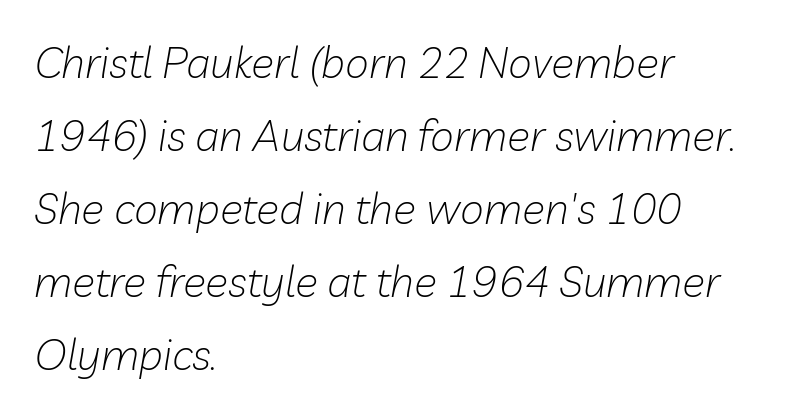
The image shows 43 px light type, italic (leaning right); set left-aligned, normal line spacing (1.7x), normal letter spacing, not underlined; low stroke contrast and a medium x-height.
